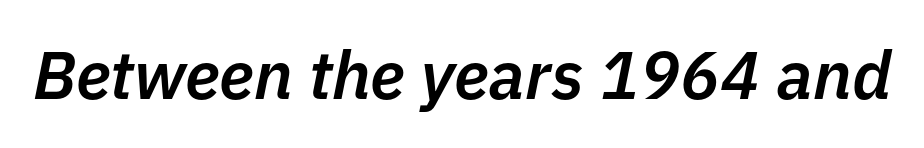
{"italic": "yes", "lean": "right", "slant_degrees": 11, "bold": "semi", "weight": "semibold", "width": "normal", "stroke_contrast": "low", "x_height": "medium", "monospaced": "no", "underline": "no", "letter_spacing": "normal", "letter_spacing_em": 0.0, "glyph_px": 67}
